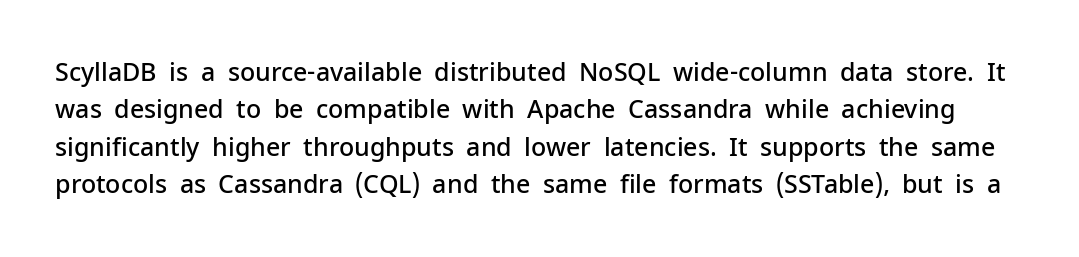
{"italic": "no", "bold": "semi", "underline": "no", "line_spacing": "normal", "line_spacing_ratio": 1.5, "letter_spacing": "normal", "letter_spacing_em": 0.0, "glyph_px": 25}
